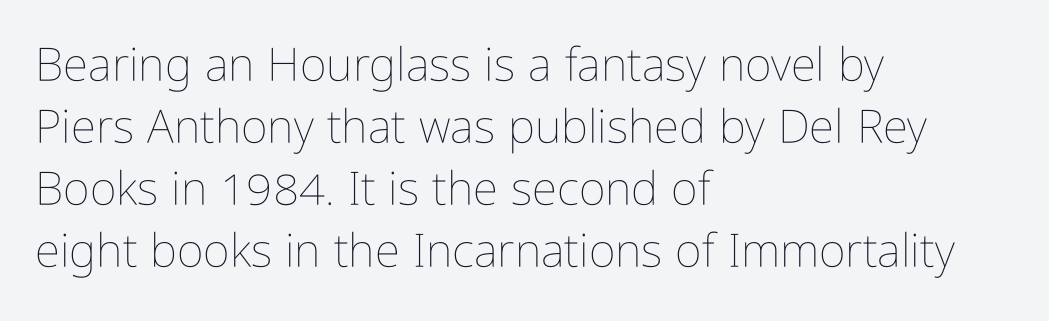
Q: Is the text bold? A: No.
Q: Is the text italic (slanted)? A: No, it is upright.
Q: Is the text underlined? A: No.
Q: How is the paragraph aligned? A: Left-aligned.
Q: Is the spacing between letters normal or unusually wide? A: Normal.
Q: Is the spacing between lines tight, normal or loose? A: Normal.
Q: Width (condensed, normal, or wide)? A: Condensed.
Q: Stroke contrast? A: Low.
Q: x-height? A: Medium.
Q: Monospaced? A: No.
